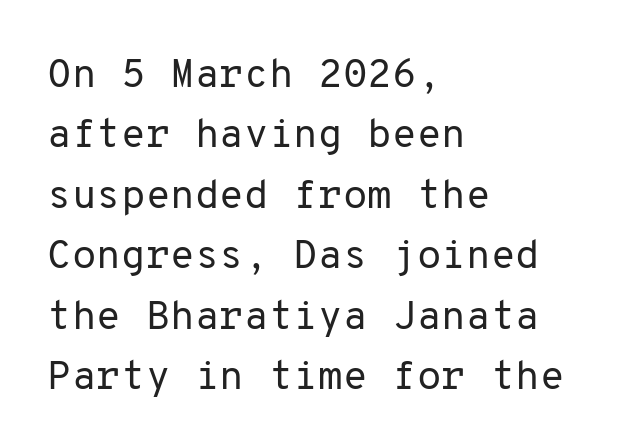
Q: Is the text bold? A: No.
Q: Is the text italic (slanted)? A: No, it is upright.
Q: Is the typeface a serif or a sans-serif typeface? A: Sans-serif.
Q: Is the text underlined? A: No.
Q: How is the paragraph aligned? A: Left-aligned.
Q: Is the spacing between letters normal or unusually wide? A: Normal.
Q: Is the spacing between lines tight, normal or loose? A: Normal.
Q: Width (condensed, normal, or wide)? A: Normal.
Q: Stroke contrast? A: Low.
Q: x-height? A: Medium.
Q: Monospaced? A: Yes.
